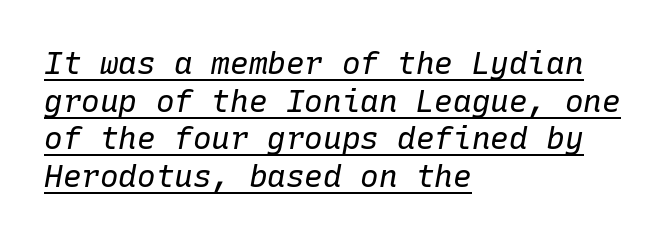
{"italic": "yes", "lean": "right", "slant_degrees": 10, "bold": "no", "weight": "regular", "width": "normal", "stroke_contrast": "low", "x_height": "medium", "monospaced": "yes", "underline": "yes", "align": "left", "line_spacing_ratio": 1.21, "letter_spacing": "normal", "letter_spacing_em": 0.0, "glyph_px": 31}
